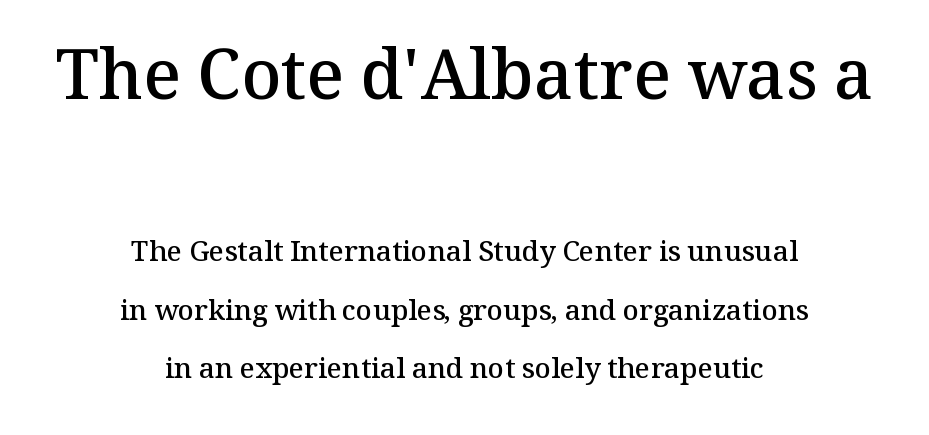
The image shows 69 px semibold serif type, upright; set centered, loose line spacing (2.09x), normal letter spacing, not underlined; the first (top) block is 2.46x larger; medium stroke contrast and a medium x-height.
